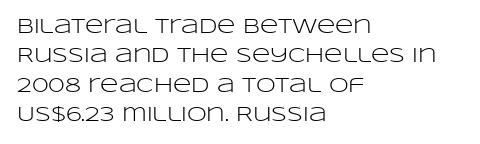
The image shows 20 px text type, upright; set left-aligned, normal line spacing (1.47x), normal letter spacing, not underlined.
